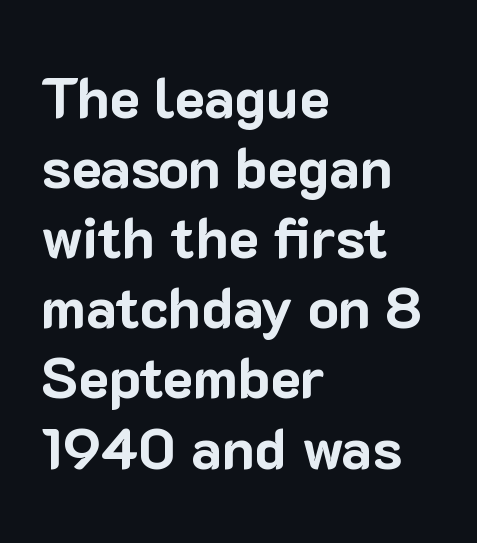
The image shows 57 px bold sans-serif type, upright; set left-aligned, line spacing 1.23x, normal letter spacing, not underlined; low stroke contrast and a medium x-height.
